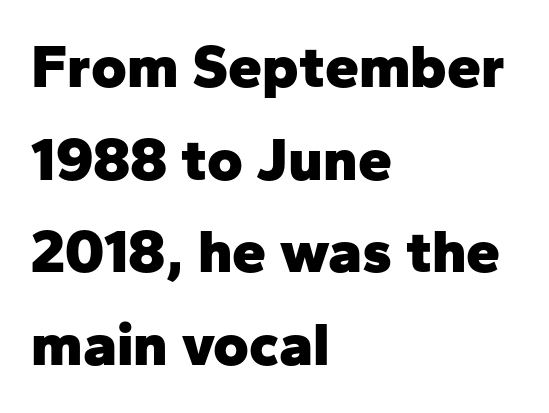
The image shows 61 px heavy sans-serif type, upright; set left-aligned, normal line spacing (1.52x), normal letter spacing, not underlined; low stroke contrast and a medium x-height.
